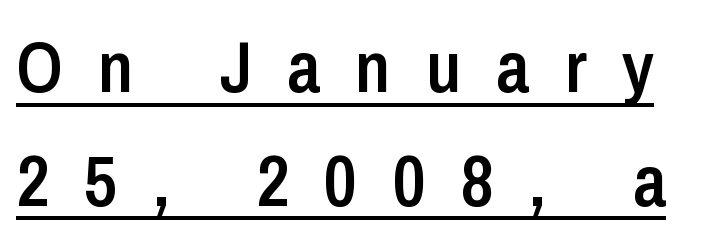
Q: Is the text bold? A: Semi-bold.
Q: Is the text italic (slanted)? A: No, it is upright.
Q: Is the typeface a serif or a sans-serif typeface? A: Sans-serif.
Q: Is the text underlined? A: Yes.
Q: Is the spacing between letters normal or unusually wide? A: Unusually wide.
Q: Is the spacing between lines tight, normal or loose? A: Normal.
Q: Width (condensed, normal, or wide)? A: Condensed.
Q: Stroke contrast? A: Low.
Q: x-height? A: Medium.
Q: Monospaced? A: No.
